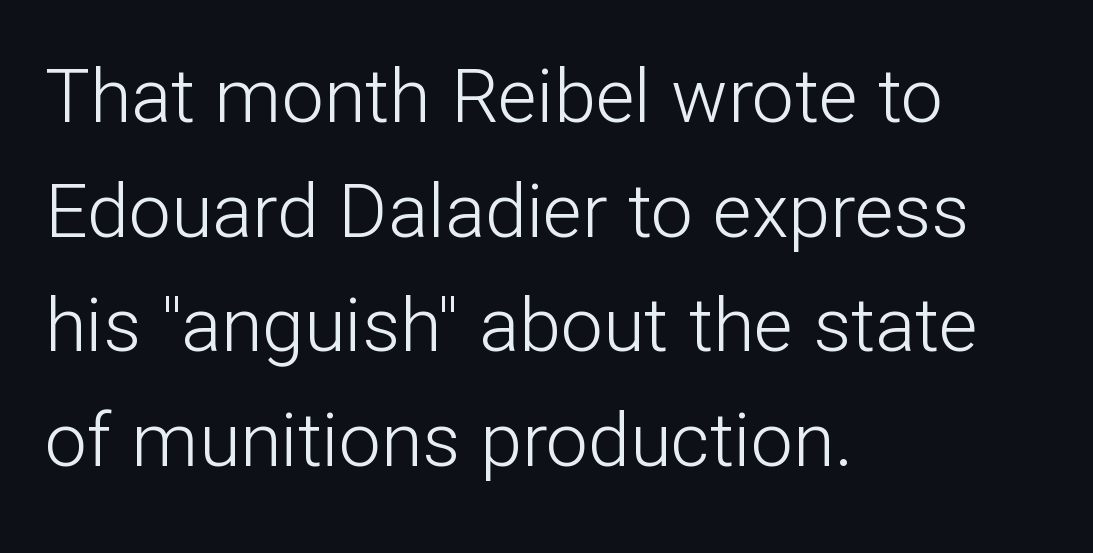
Nobody touched the tracking dial on this one. Heaviness? Minimal to ordinary, like unemphasized prose. Leading matches the norm, producing a regular column. Spacing verdict: proportional, widths tailored to each character. Honestly, there is no underline to notice here at all.
